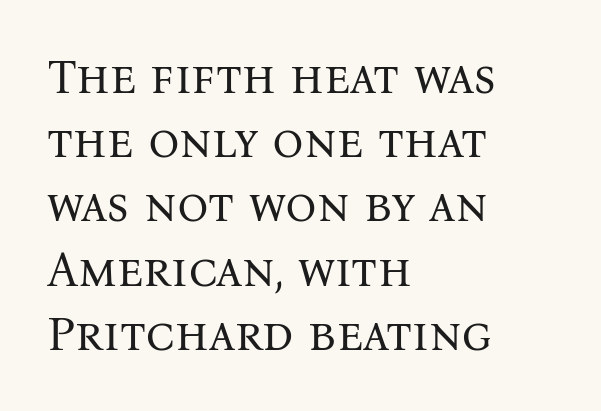
The image shows 49 px regular-weight serif type, upright; set left-aligned, normal line spacing (1.31x), normal letter spacing, not underlined; medium stroke contrast and a medium x-height.
